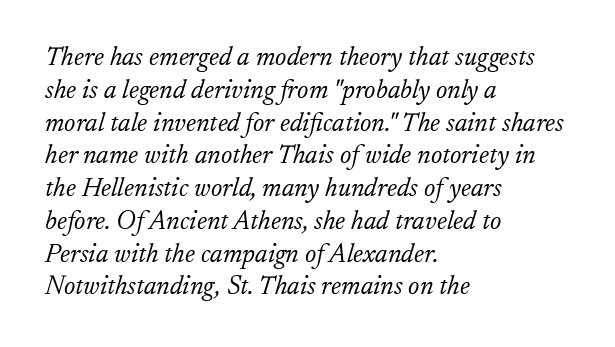
Each stroke keeps to a modest, everyday thickness or less. Letters rest on an invisible, unmarked baseline. Alignment: flush left. What stands out about the letter spacing? Nothing — it is the standard amount.
